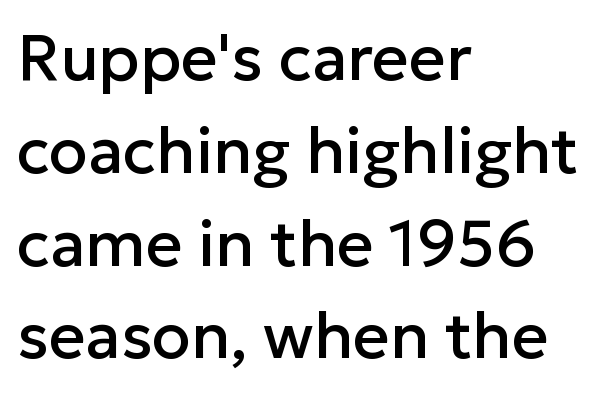
Q: Is the text italic (slanted)? A: No, it is upright.
Q: Is the typeface a serif or a sans-serif typeface? A: Sans-serif.
Q: Is the text underlined? A: No.
Q: How is the paragraph aligned? A: Left-aligned.
Q: Is the spacing between letters normal or unusually wide? A: Normal.
Q: Is the spacing between lines tight, normal or loose? A: Normal.
Q: Width (condensed, normal, or wide)? A: Normal.
Q: Stroke contrast? A: Low.
Q: x-height? A: Medium.
Q: Monospaced? A: No.
